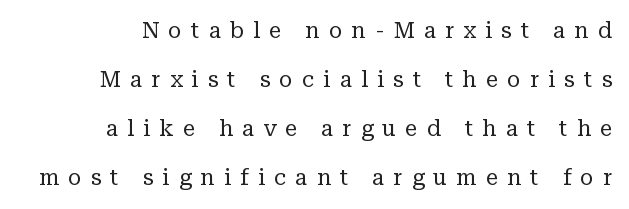
Underline: absent. The rendering inserts visible extra space after every character. Heft: none added — not bold. Loosely led — the rows are spread out. Italic: no, the glyphs are upright roman.
